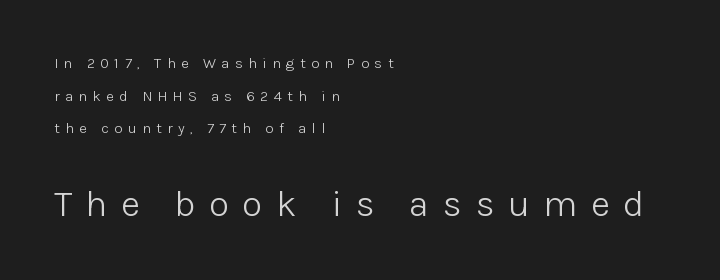
A typesetter would call this leading open, well beyond the default. This is sans-serif lettering, the kind often seen on screens and signage. Letters rest on an invisible, unmarked baseline. Where is the straight margin? On the left. Varying glyph widths throughout — classic text-font behaviour.
